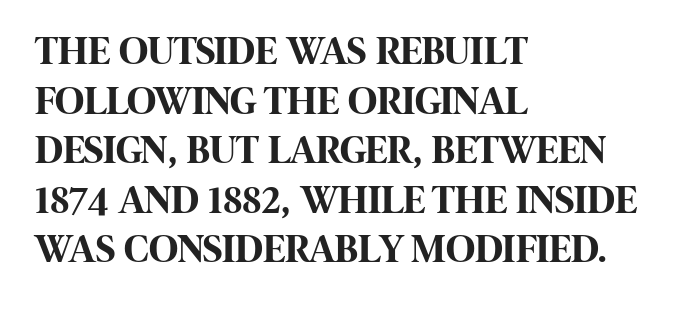
Q: Is the text bold? A: Yes.
Q: Is the text italic (slanted)? A: No, it is upright.
Q: Is the typeface a serif or a sans-serif typeface? A: Sans-serif.
Q: Is the text underlined? A: No.
Q: How is the paragraph aligned? A: Left-aligned.
Q: Is the spacing between letters normal or unusually wide? A: Normal.
Q: Width (condensed, normal, or wide)? A: Condensed.
Q: Stroke contrast? A: High.
Q: x-height? A: Large.
Q: Monospaced? A: No.
